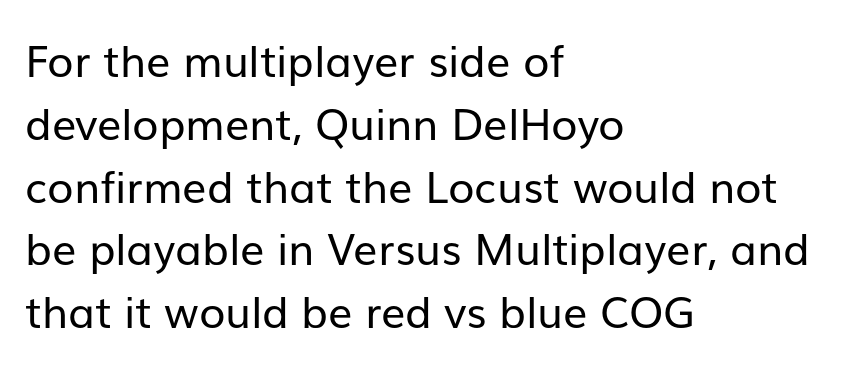
Q: Is the text bold? A: No.
Q: Is the text italic (slanted)? A: No, it is upright.
Q: Is the typeface a serif or a sans-serif typeface? A: Sans-serif.
Q: Is the text underlined? A: No.
Q: How is the paragraph aligned? A: Left-aligned.
Q: Is the spacing between letters normal or unusually wide? A: Normal.
Q: Is the spacing between lines tight, normal or loose? A: Normal.
Q: Width (condensed, normal, or wide)? A: Normal.
Q: Stroke contrast? A: Low.
Q: x-height? A: Medium.
Q: Monospaced? A: No.
